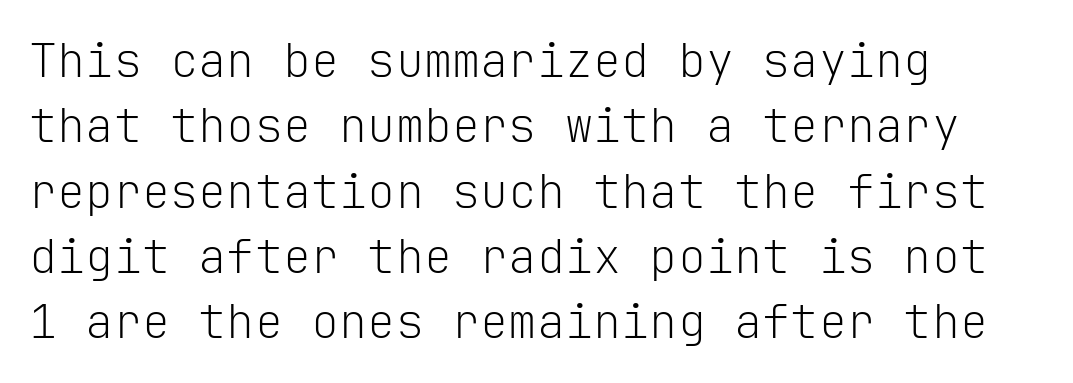
The font's upright variant was chosen for this text. The rendering uses typewriter-style spacing with identical character cells. Words float on clear page, feet unadorned. Teacher's note: observe the even left margin — that is flush-left alignment.
